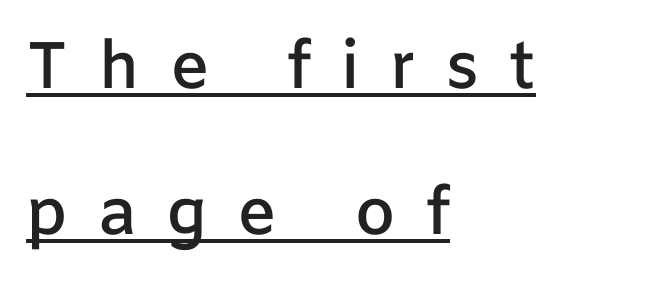
{"serif": "no", "italic": "no", "bold": "semi", "weight": "semibold", "width": "normal", "stroke_contrast": "low", "x_height": "medium", "monospaced": "no", "underline": "yes", "align": "left", "line_spacing": "loose", "line_spacing_ratio": 2.21, "letter_spacing": "wide", "letter_spacing_em": 0.45, "glyph_px": 66}
